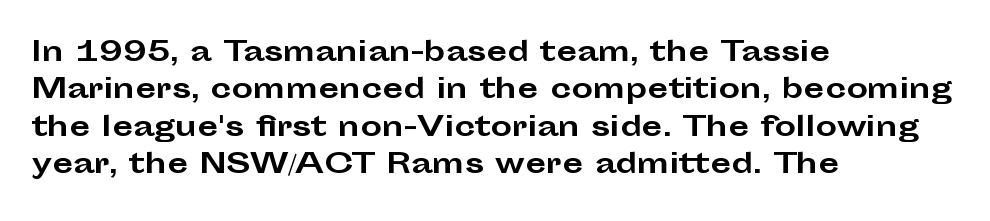
Q: Is the text bold? A: Yes.
Q: Is the text italic (slanted)? A: No, it is upright.
Q: Is the text underlined? A: No.
Q: How is the paragraph aligned? A: Left-aligned.
Q: Is the spacing between letters normal or unusually wide? A: Normal.
Q: Is the spacing between lines tight, normal or loose? A: Normal.
